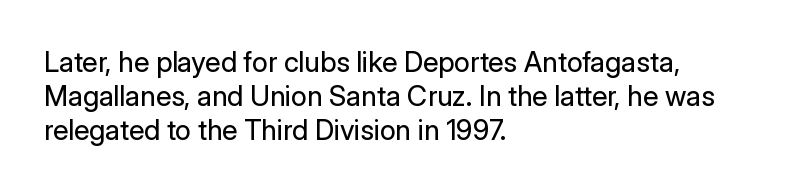
When letters stand straight like this, we call the style roman or upright. Regarding serifs, this sample does without them. The font sits on the lighter half of the weight spectrum, regular included. Spacing verdict: proportional, widths tailored to each character.
